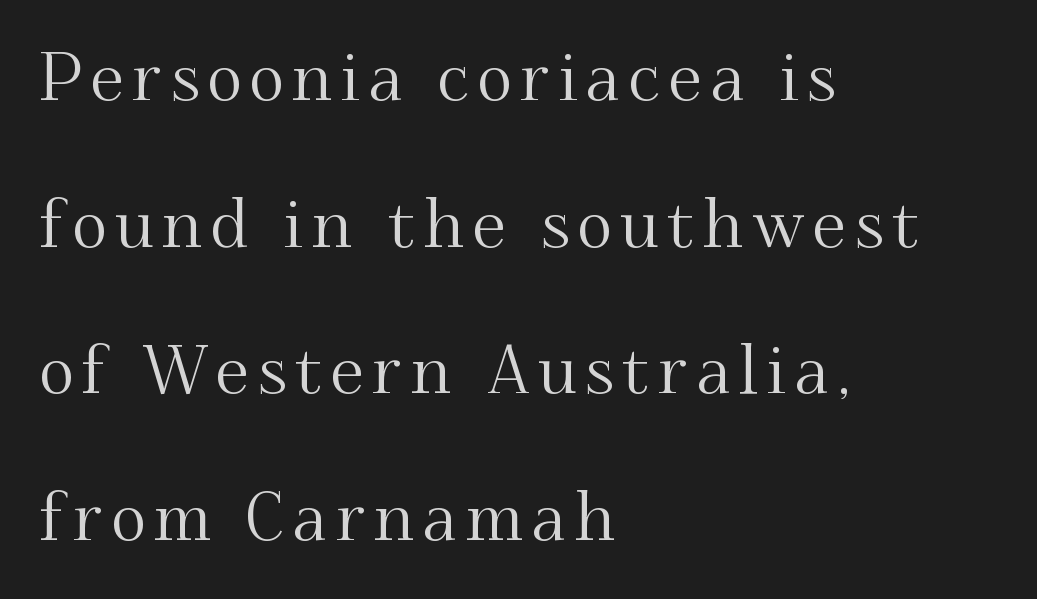
The image shows 67 px serif type, upright; set left-aligned, loose line spacing (2.19x), not underlined; medium stroke contrast and a small x-height.
